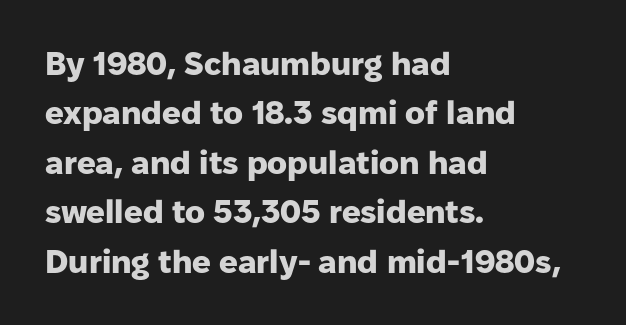
{"serif": "no", "italic": "no", "bold": "yes", "weight": "heavy", "width": "normal", "stroke_contrast": "low", "x_height": "medium", "monospaced": "no", "underline": "no", "align": "left", "line_spacing": "normal", "line_spacing_ratio": 1.5, "letter_spacing": "normal", "letter_spacing_em": 0.0, "glyph_px": 33}
